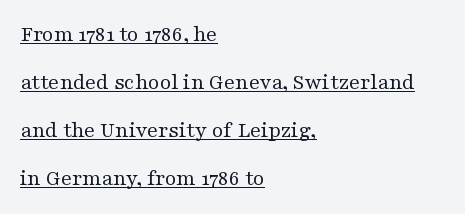
The image shows 23 px text type, upright; set left-aligned, loose line spacing (2.09x), normal letter spacing, underlined.
